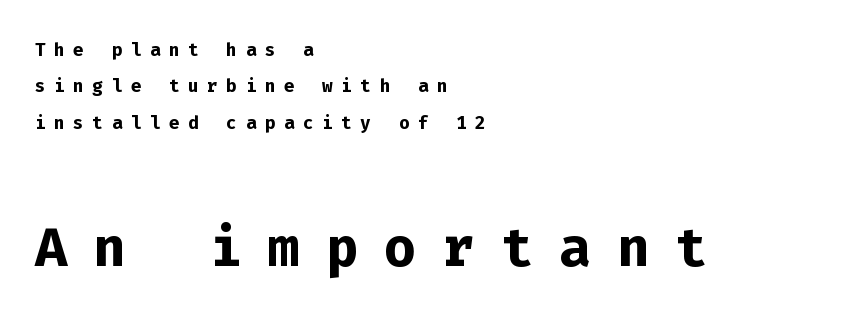
Q: Is the text bold? A: Yes.
Q: Is the text italic (slanted)? A: No, it is upright.
Q: Is the typeface a serif or a sans-serif typeface? A: Sans-serif.
Q: Is the text underlined? A: No.
Q: How is the paragraph aligned? A: Left-aligned.
Q: Is the spacing between letters normal or unusually wide? A: Unusually wide.
Q: Is the spacing between lines tight, normal or loose? A: Normal.
Q: Which block of text is set in a larger size, the first (top) or the second (bottom)? A: The second (bottom) one.
Q: Width (condensed, normal, or wide)? A: Normal.
Q: Stroke contrast? A: Low.
Q: x-height? A: Medium.
Q: Monospaced? A: Yes.
